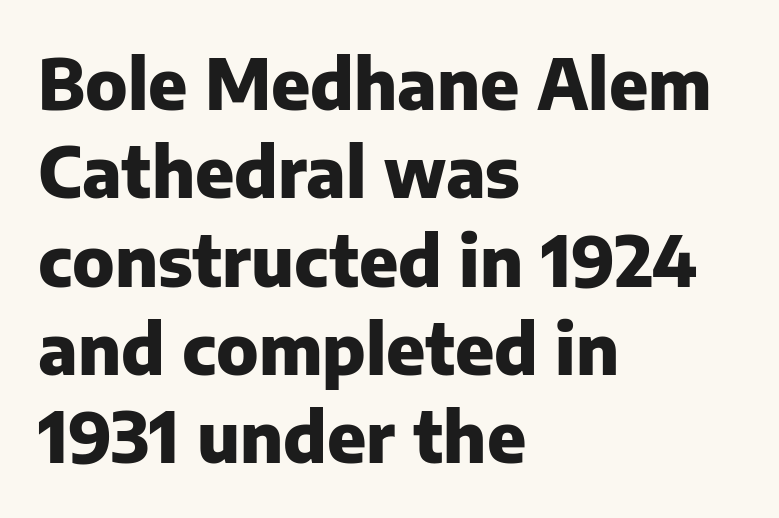
The image shows 69 px heavy sans-serif type, upright; set left-aligned, normal line spacing (1.28x), normal letter spacing, not underlined; low stroke contrast and a medium x-height.
